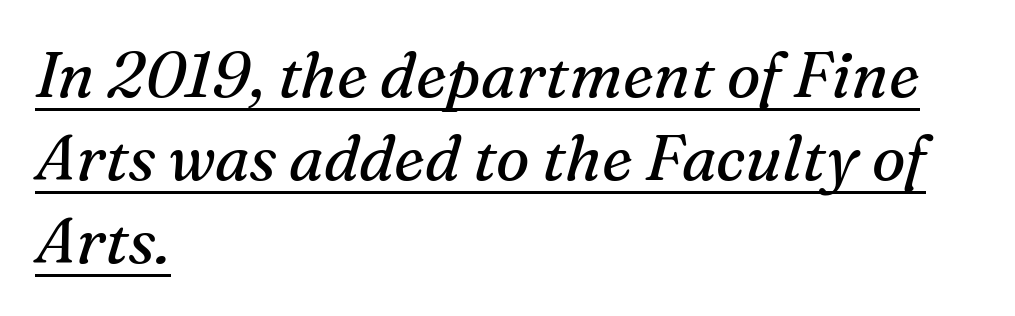
{"serif": "yes", "italic": "yes", "lean": "right", "slant_degrees": 16, "bold": "no", "weight": "regular", "width": "normal", "stroke_contrast": "medium", "x_height": "medium", "monospaced": "no", "underline": "yes", "align": "left", "line_spacing": "normal", "line_spacing_ratio": 1.32, "letter_spacing": "normal", "letter_spacing_em": 0.0, "glyph_px": 63}
